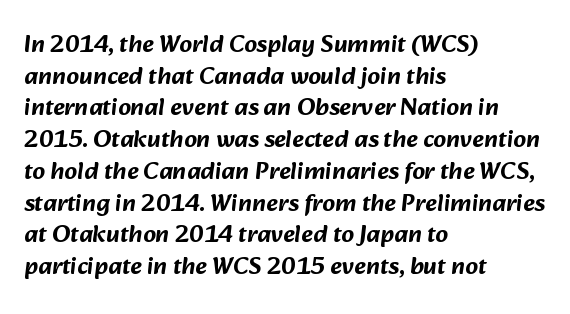
{"underline": "no", "align": "left", "line_spacing": "normal", "line_spacing_ratio": 1.27, "letter_spacing": "normal", "letter_spacing_em": 0.0, "glyph_px": 25}
